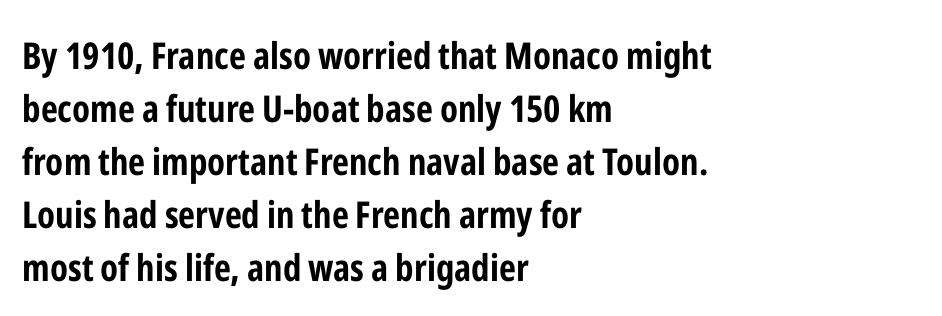
{"serif": "no", "italic": "no", "bold": "yes", "weight": "bold", "width": "condensed", "stroke_contrast": "low", "x_height": "medium", "monospaced": "no", "underline": "no", "align": "left", "line_spacing": "normal", "line_spacing_ratio": 1.43, "letter_spacing": "normal", "letter_spacing_em": 0.0, "glyph_px": 37}
